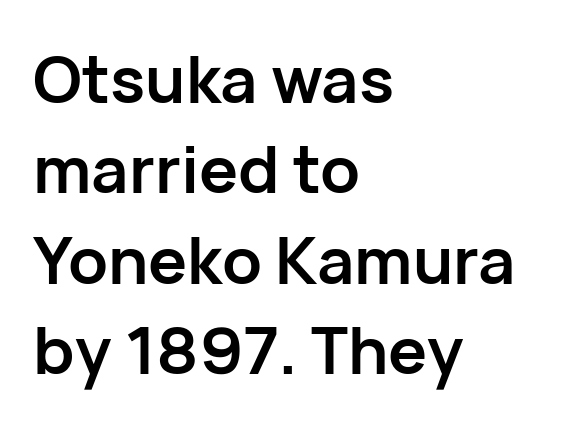
The image shows 65 px semibold sans-serif type, upright; set left-aligned, normal line spacing (1.39x), normal letter spacing, not underlined; low stroke contrast and a medium x-height.
